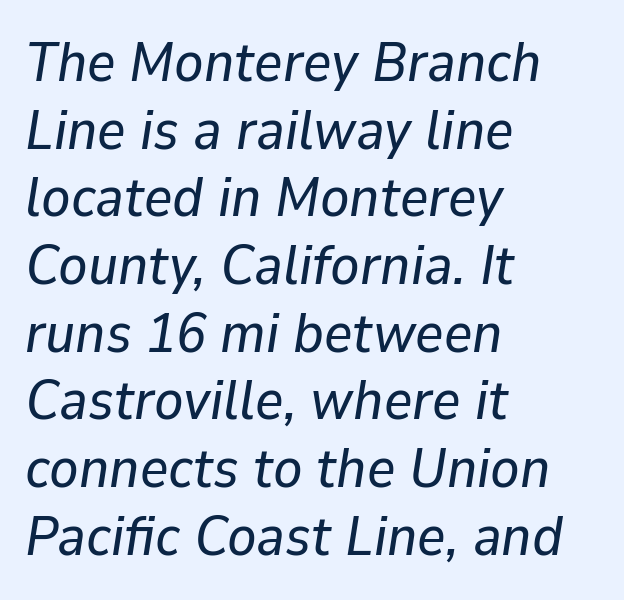
Short and long lines alike share a common starting point at left. You can tell it's italic because the verticals aren't actually vertical. Descender tails drop into unmarked territory. Varying glyph widths throughout — classic text-font behaviour.
